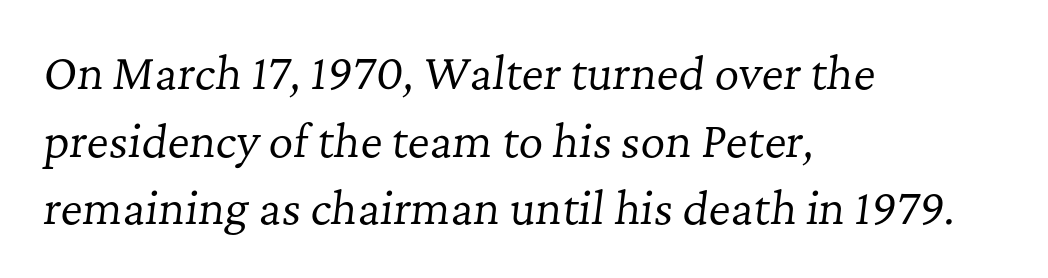
{"serif": "yes", "italic": "yes", "lean": "right", "slant_degrees": 7, "bold": "no", "weight": "regular", "width": "normal", "stroke_contrast": "low", "x_height": "medium", "monospaced": "no", "underline": "no", "align": "left", "line_spacing": "normal", "line_spacing_ratio": 1.57, "letter_spacing": "normal", "letter_spacing_em": 0.0, "glyph_px": 43}
